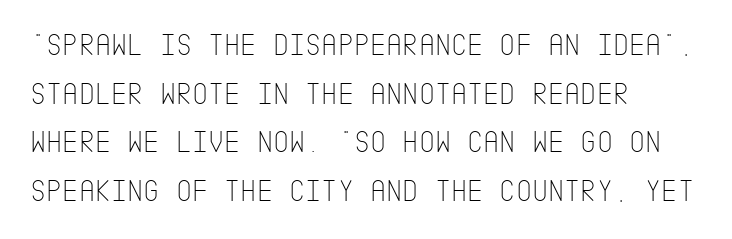
{"serif": "no", "italic": "no", "bold": "no", "weight": "thin", "width": "condensed", "stroke_contrast": "low", "x_height": "large", "underline": "no", "align": "left", "line_spacing": "normal", "line_spacing_ratio": 1.57, "letter_spacing": "normal", "letter_spacing_em": 0.0, "glyph_px": 31}
